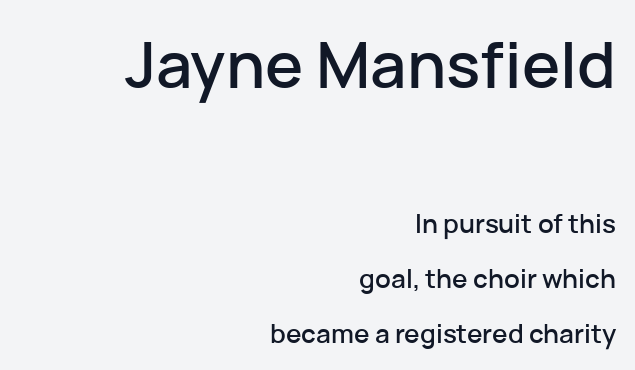
Every stem runs plumb, perpendicular to the baseline. Note: larger setting up top, smaller setting below. Leading: increased. The gap between lines stays unmarked. Do the characters align in a grid? No, the font is proportional.
